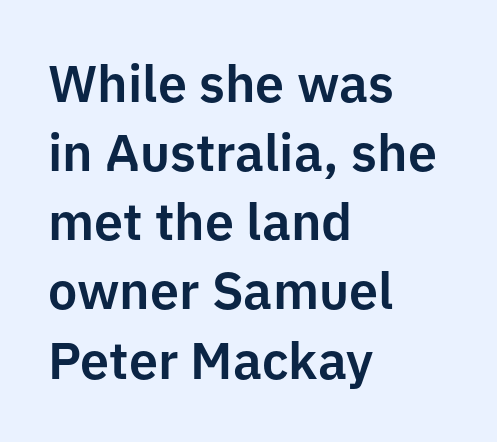
The image shows 52 px sans-serif type, upright; set left-aligned, normal line spacing (1.33x), normal letter spacing, not underlined; low stroke contrast and a medium x-height.
